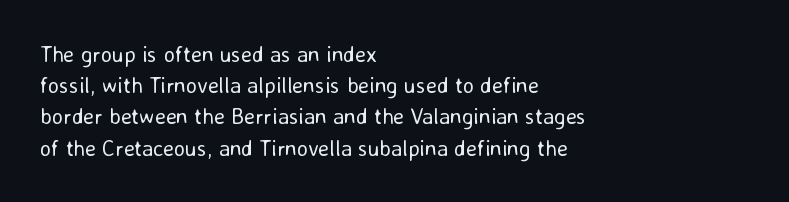
The image shows 22 px text type, upright; set left-aligned, normal line spacing (1.42x), normal letter spacing, not underlined.
